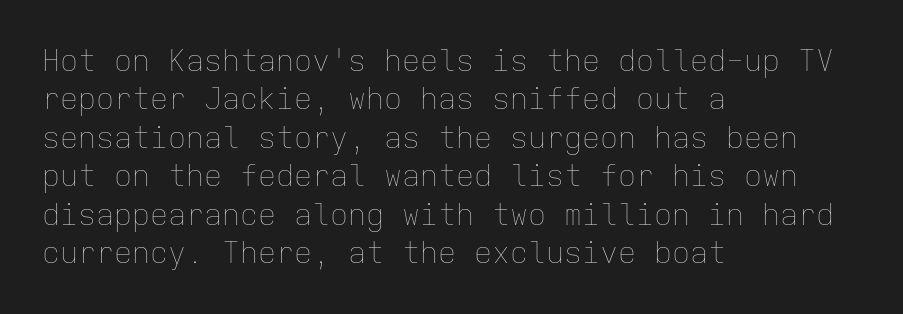
Leftover space on each line is placed entirely after the last word. You can tell it's not italic because the verticals are truly vertical. The typesetting does not lean heavy: it is not bold. There is no visible air inserted between adjacent glyphs. Lines of text with bare space underneath.
